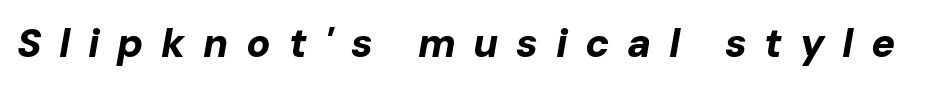
{"italic": "yes", "lean": "right", "slant_degrees": 10, "bold": "yes", "weight": "bold", "width": "normal", "stroke_contrast": "low", "x_height": "medium", "monospaced": "no", "underline": "no", "letter_spacing": "wide", "letter_spacing_em": 0.44, "glyph_px": 40}
